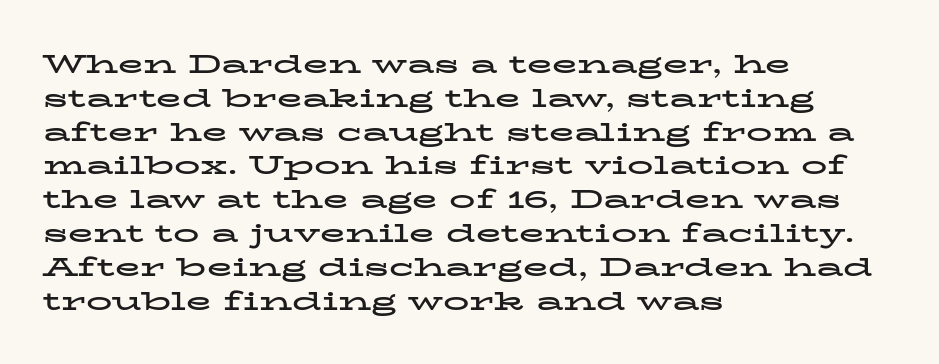
Notice how the stems are strictly vertical — no italics here. The passage shown is emphatically bold. Students, observe: this is what conventionally led text looks like. You could call the tracking neutral — neither tight nor loose. The ragged edge is on the right, which tells us the setting is flush left. Descenders are the only things crossing below the line.
